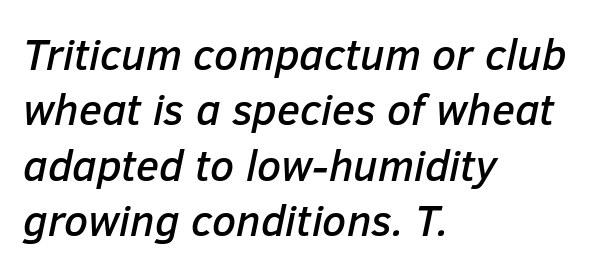
This sample uses plain, unmodified letter spacing. Italic? Definitely — the glyphs are oblique. The rows are spaced the way most documents space them. The passage shown is typed in a proportional face where columns would drift.
